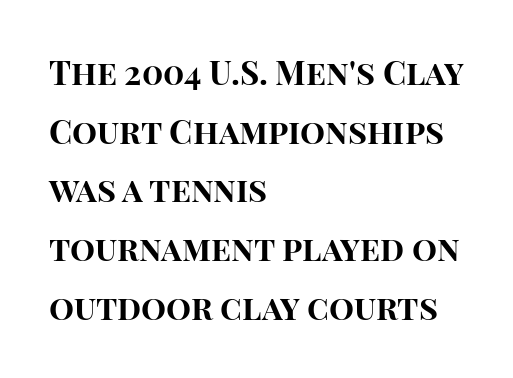
{"serif": "no", "italic": "no", "bold": "yes", "weight": "bold", "width": "normal", "stroke_contrast": "high", "x_height": "large", "monospaced": "no", "underline": "no", "align": "left", "line_spacing_ratio": 1.78, "letter_spacing": "normal", "letter_spacing_em": 0.0, "glyph_px": 33}
